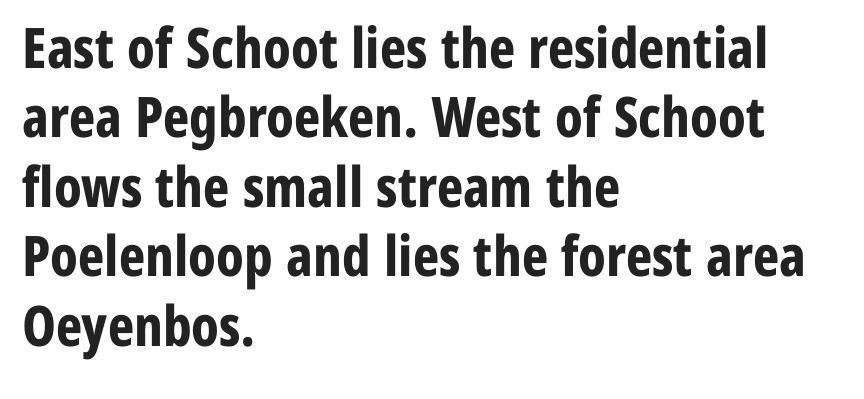
{"serif": "no", "italic": "no", "bold": "yes", "weight": "bold", "width": "condensed", "stroke_contrast": "low", "x_height": "medium", "monospaced": "no", "underline": "no", "align": "left", "line_spacing_ratio": 1.24, "letter_spacing": "normal", "letter_spacing_em": 0.0, "glyph_px": 56}
